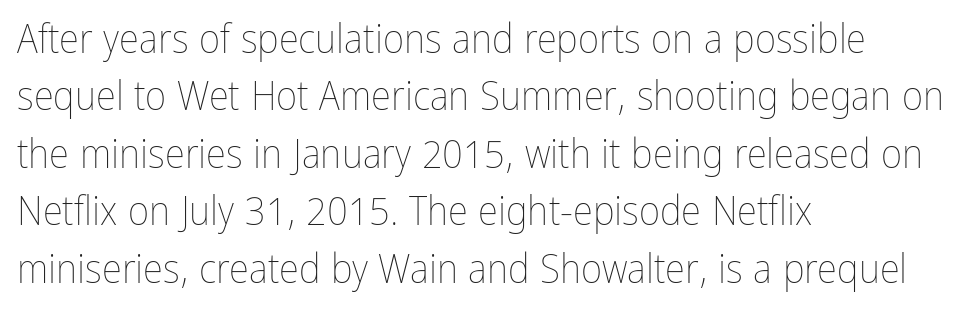
No italicization has been applied; the sample stays upright. Is the type heavy? It reads as light-to-regular instead. Compared with typical paragraphs, the rows here are spaced about the same. Left-aligned paragraph, ragged on the right. Bare-footed words on every line.
